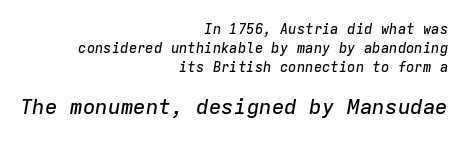
Tracking here is standard; glyphs follow each other at the usual distance. An italicized treatment has been applied to the whole sample. Evenly set lines give the paragraph a standard silhouette. The strip under each line holds only bare page. All the whitespace from short lines collects on the left.
